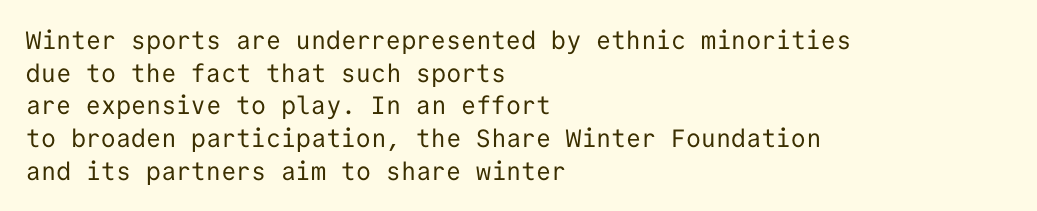
What's the leading like? Ordinary, nothing unusual. The passage shown has conventional tracking throughout. The typography opts for an upright posture over an oblique one. The passage is arranged the way most books set body copy — flush left.
